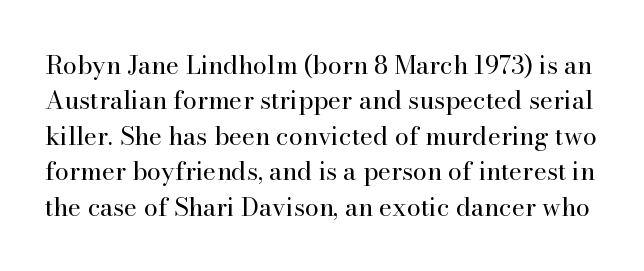
The line texture is even and compact thanks to regular tracking. Plain, unruled lines of type. The rendering uses a moderate line-height, typical for paragraphs. You can tell it's not italic because the verticals are truly vertical. The face looks like a standard text weight, possibly lighter.
